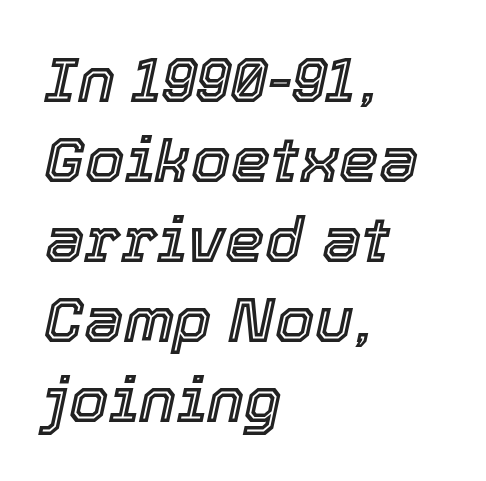
{"italic": "yes", "lean": "right", "slant_degrees": 12, "width": "normal", "x_height": "medium", "monospaced": "no", "underline": "no", "align": "left", "line_spacing": "normal", "line_spacing_ratio": 1.27, "letter_spacing": "normal", "letter_spacing_em": 0.0, "glyph_px": 63}
